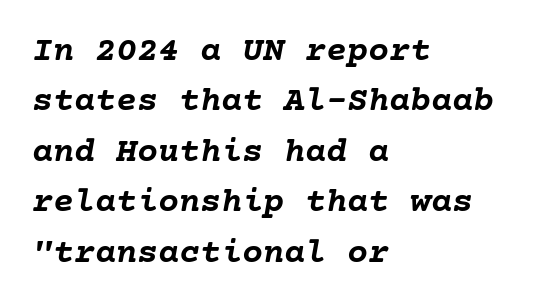
{"italic": "yes", "lean": "right", "slant_degrees": 10, "bold": "yes", "weight": "semibold", "width": "normal", "stroke_contrast": "low", "x_height": "medium", "underline": "no", "align": "left", "line_spacing": "normal", "line_spacing_ratio": 1.44, "letter_spacing": "normal", "letter_spacing_em": 0.0, "glyph_px": 35}
